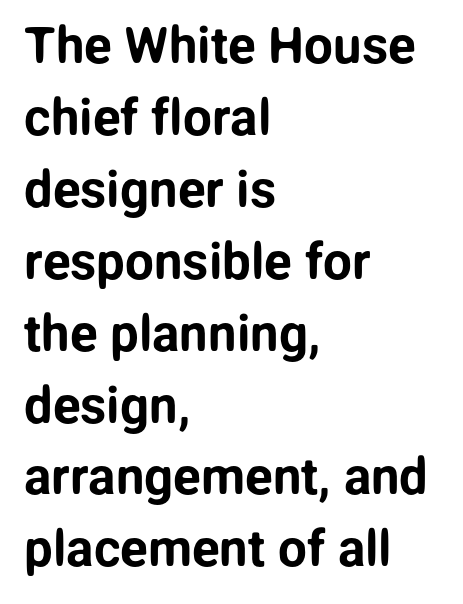
The rendering uses natural spacing where letterforms have individual widths. The face used here is a sans, in the tradition of grotesques and geometrics. The letters stand straight up with perfectly vertical stems. The line texture is even and compact thanks to regular tracking. In terms of leading, this rendering sits right in the middle.
